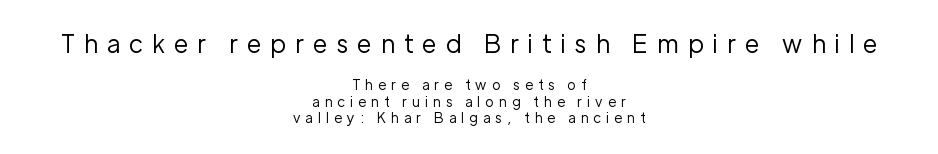
Q: Is the text bold? A: No.
Q: Is the text italic (slanted)? A: No, it is upright.
Q: Is the text underlined? A: No.
Q: How is the paragraph aligned? A: Centered.
Q: Is the spacing between letters normal or unusually wide? A: Unusually wide.
Q: Which block of text is set in a larger size, the first (top) or the second (bottom)? A: The first (top) one.
